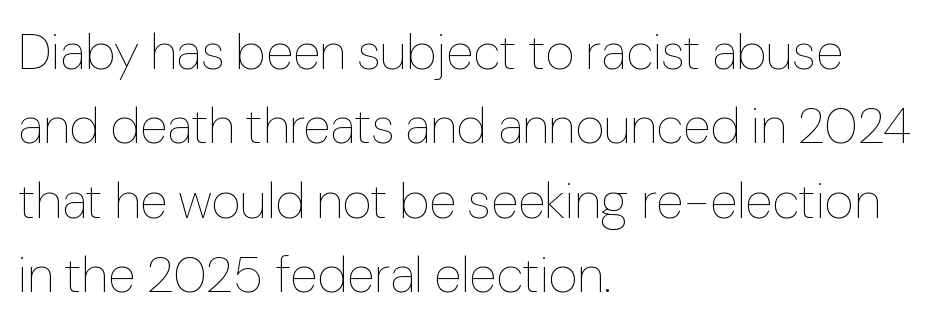
{"italic": "no", "bold": "no", "weight": "thin", "width": "normal", "stroke_contrast": "low", "x_height": "medium", "monospaced": "no", "underline": "no", "align": "left", "line_spacing": "normal", "line_spacing_ratio": 1.46, "letter_spacing": "normal", "letter_spacing_em": 0.0, "glyph_px": 51}
